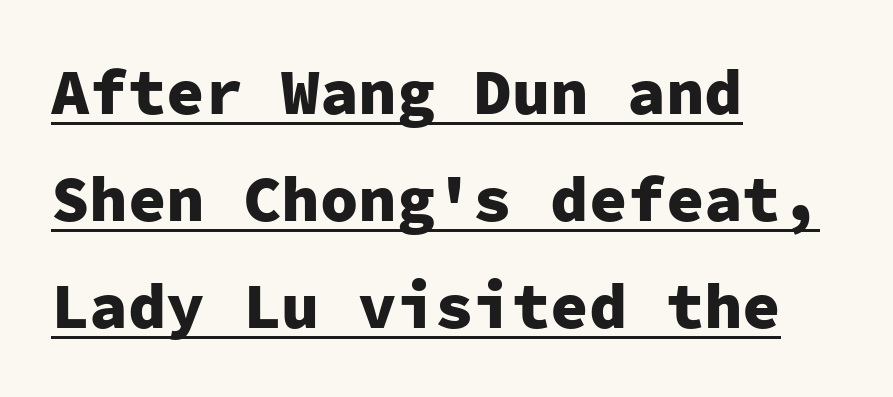
{"serif": "no", "italic": "no", "bold": "yes", "weight": "heavy", "width": "normal", "stroke_contrast": "low", "x_height": "medium", "monospaced": "yes", "underline": "yes", "align": "left", "line_spacing": "normal", "line_spacing_ratio": 1.67, "letter_spacing": "normal", "letter_spacing_em": 0.0, "glyph_px": 64}
